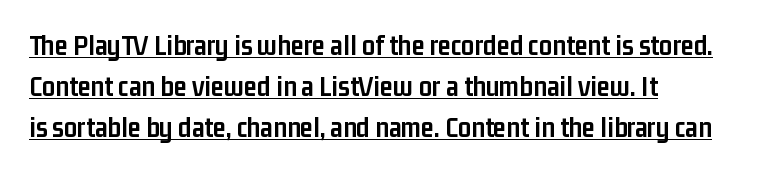
{"serif": "no", "italic": "no", "bold": "yes", "weight": "semibold", "width": "condensed", "stroke_contrast": "low", "x_height": "medium", "monospaced": "no", "underline": "yes", "align": "left", "line_spacing": "normal", "line_spacing_ratio": 1.42, "letter_spacing": "normal", "letter_spacing_em": 0.0, "glyph_px": 29}
